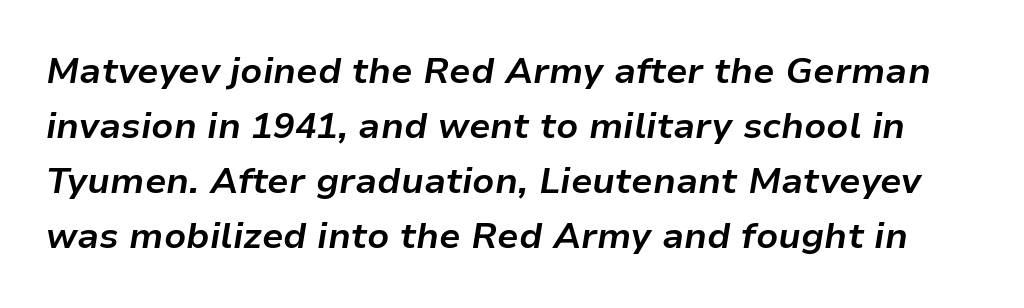
How would I describe the line gaps? Plain and ordinary. Emphasis-style slanted type is in use. Here the designer chose a conventional face with non-uniform glyph widths. Spacing between characters is what you'd get straight out of the box. Beneath every word, the page is bare.
